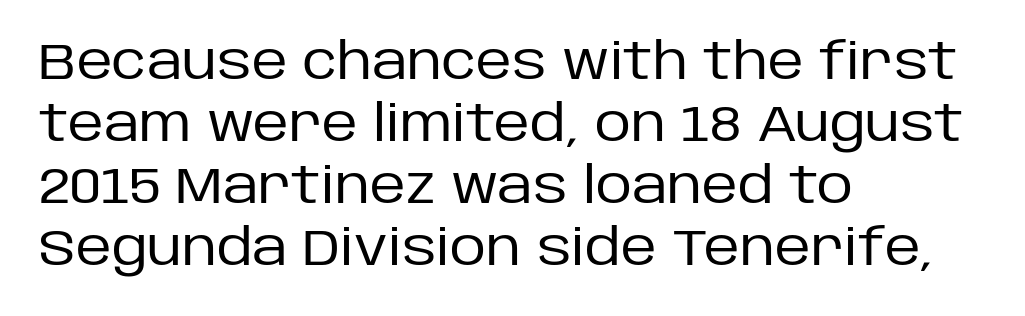
The image shows 50 px regular-weight sans-serif type, upright; set left-aligned, line spacing 1.24x, normal letter spacing, not underlined; low stroke contrast and a large x-height.
